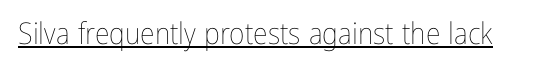
{"italic": "no", "bold": "no", "weight": "thin", "width": "condensed", "stroke_contrast": "low", "x_height": "medium", "monospaced": "no", "underline": "yes", "letter_spacing": "normal", "letter_spacing_em": 0.0, "glyph_px": 30}
